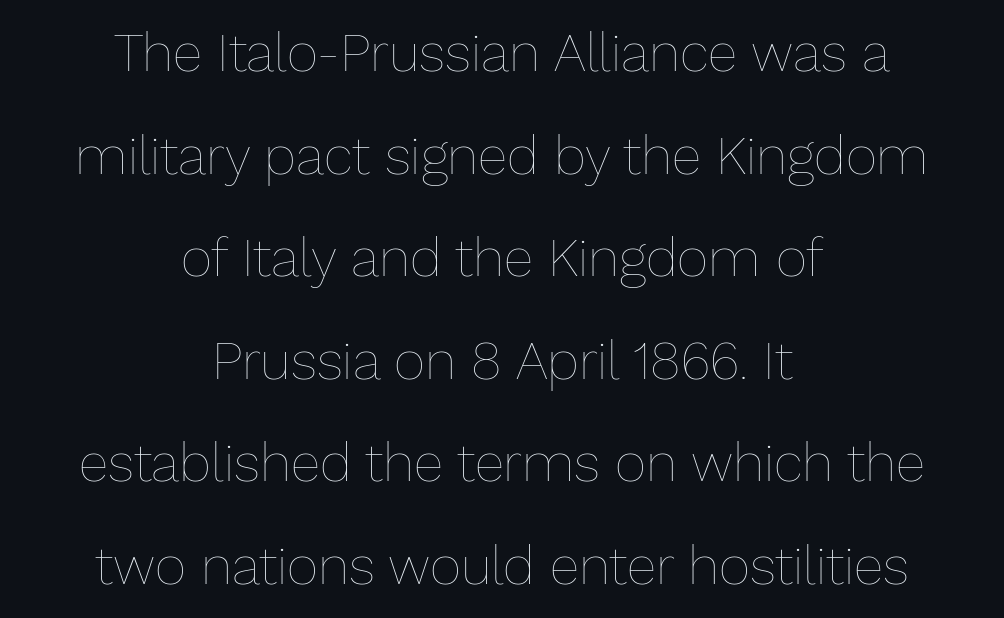
{"italic": "no", "bold": "no", "weight": "thin", "width": "normal", "stroke_contrast": "low", "x_height": "medium", "monospaced": "no", "underline": "no", "align": "center", "line_spacing": "loose", "line_spacing_ratio": 1.9, "letter_spacing": "normal", "letter_spacing_em": 0.0, "glyph_px": 54}
